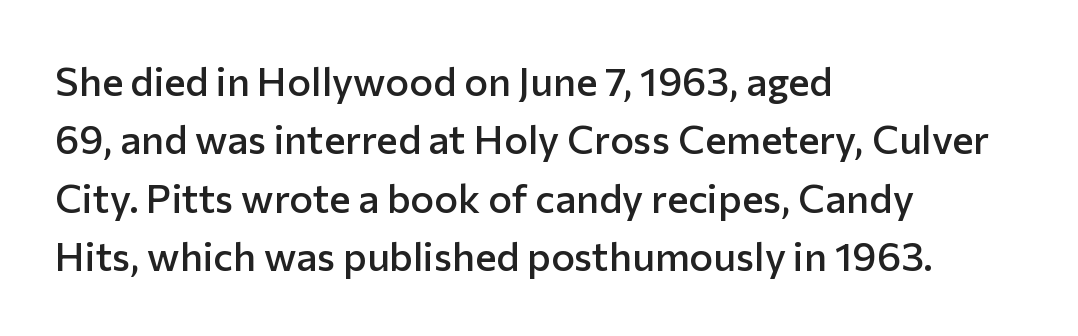
In terms of weight, the rendering is demibold, just under bold. Vertically, the passage feels balanced, rows spaced as you'd expect. No feet cap the strokes, marking this as sans-serif type. The lettering holds an erect, upright posture throughout. These lines are rendered in a variable-pitch font. Nobody touched the tracking dial on this one.
